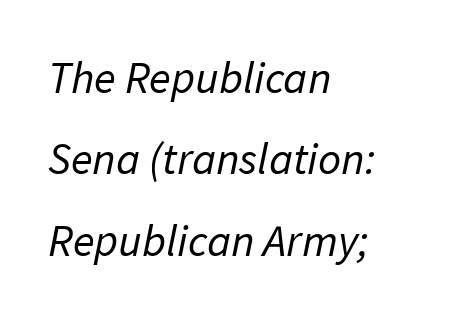
Q: Is the text bold? A: No.
Q: Is the typeface a serif or a sans-serif typeface? A: Sans-serif.
Q: Is the text underlined? A: No.
Q: How is the paragraph aligned? A: Left-aligned.
Q: Is the spacing between letters normal or unusually wide? A: Normal.
Q: Width (condensed, normal, or wide)? A: Normal.
Q: Stroke contrast? A: Low.
Q: x-height? A: Medium.
Q: Monospaced? A: No.
